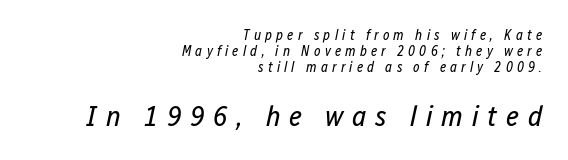
{"italic": "yes", "lean": "right", "slant_degrees": 12, "bold": "no", "weight": "regular", "width": "condensed", "stroke_contrast": "low", "x_height": "medium", "monospaced": "no", "underline": "no", "align": "right", "line_spacing_ratio": 1.16, "letter_spacing": "wide", "letter_spacing_em": 0.3, "larger_block": "second", "size_ratio": 2.07, "glyph_px": 29}
